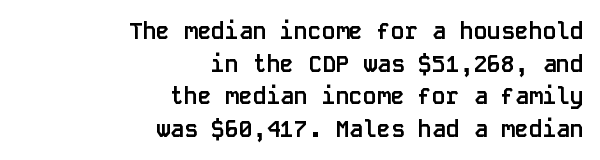
Q: Is the text bold? A: Yes.
Q: Is the text italic (slanted)? A: No, it is upright.
Q: Is the text underlined? A: No.
Q: How is the paragraph aligned? A: Right-aligned.
Q: Is the spacing between letters normal or unusually wide? A: Normal.
Q: Is the spacing between lines tight, normal or loose? A: Normal.
